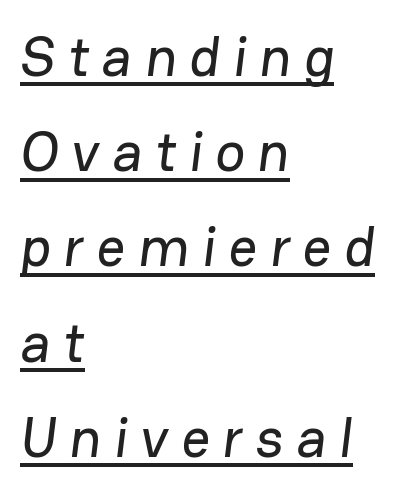
Q: Is the typeface a serif or a sans-serif typeface? A: Sans-serif.
Q: Is the text underlined? A: Yes.
Q: How is the paragraph aligned? A: Left-aligned.
Q: Is the spacing between letters normal or unusually wide? A: Unusually wide.
Q: Is the spacing between lines tight, normal or loose? A: Normal.
Q: Width (condensed, normal, or wide)? A: Normal.
Q: Stroke contrast? A: Low.
Q: x-height? A: Medium.
Q: Monospaced? A: No.
